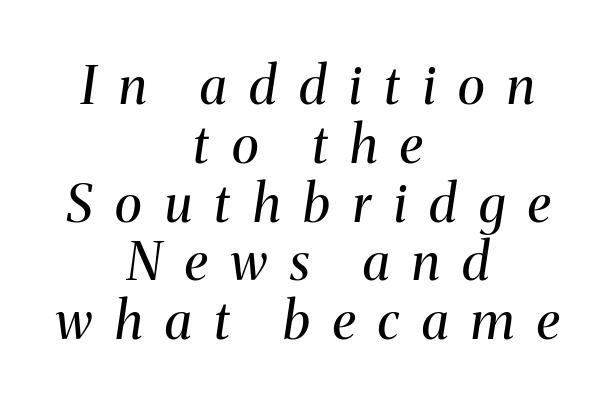
The weight would be labelled regular, book, light, or lighter still. The type is letterspaced generously, with wide tracking. These lines are composed in type with serifs. Check the space under the baseline: it is left empty. The specimen reads as italic at a glance.
